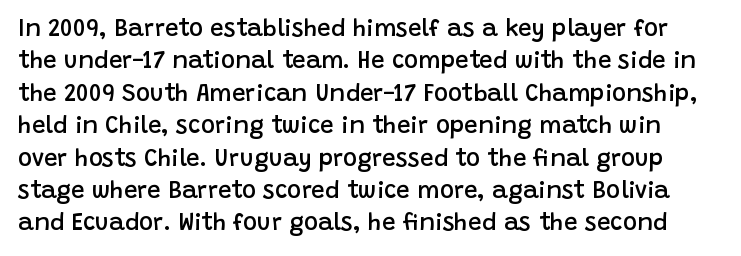
{"italic": "no", "bold": "semi", "underline": "no", "line_spacing": "normal", "line_spacing_ratio": 1.35, "letter_spacing": "normal", "letter_spacing_em": 0.0, "glyph_px": 24}
